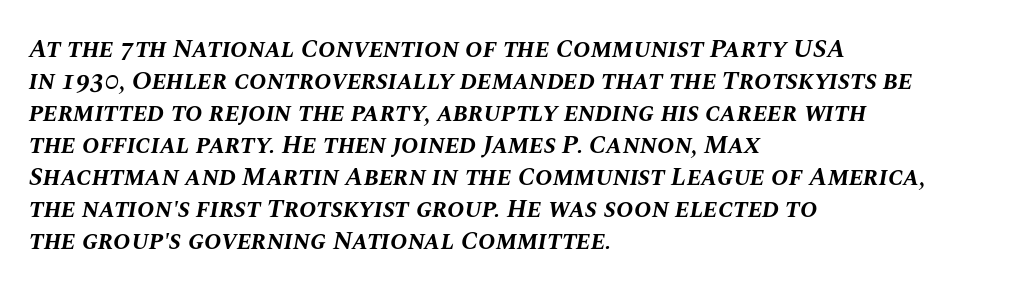
Q: Is the text bold? A: Yes.
Q: Is the text italic (slanted)? A: Yes, it leans right by about 10 degrees.
Q: Is the text underlined? A: No.
Q: How is the paragraph aligned? A: Left-aligned.
Q: Is the spacing between letters normal or unusually wide? A: Normal.
